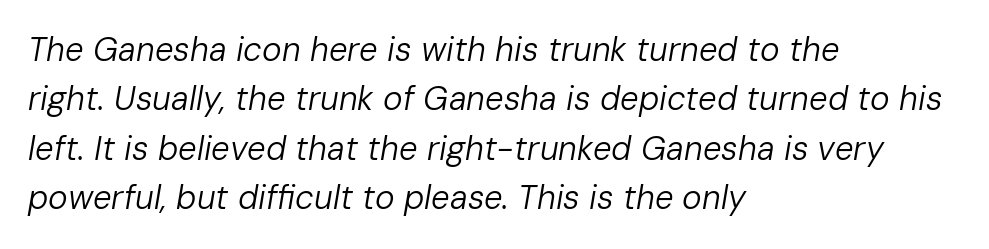
Weight: in the light-to-regular range. Notice how descenders clear the ascenders below comfortably — that's standard leading. There is no visible air inserted between adjacent glyphs. The rendering uses natural spacing where letterforms have individual widths.
